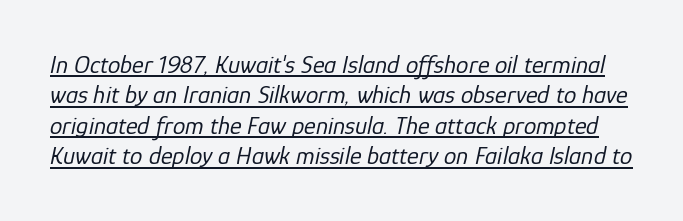
Q: Is the text bold? A: No.
Q: Is the text italic (slanted)? A: Yes, it leans right by about 12 degrees.
Q: Is the text underlined? A: Yes.
Q: Is the spacing between letters normal or unusually wide? A: Normal.
